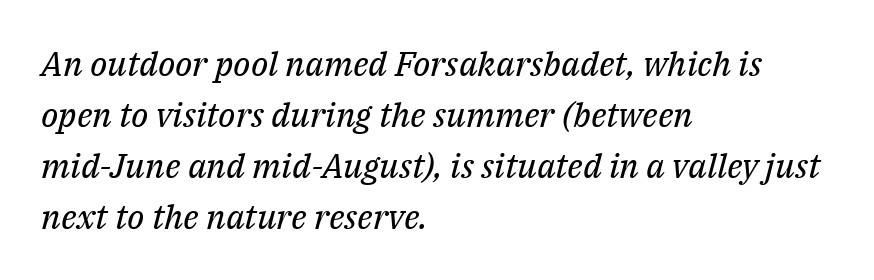
{"serif": "yes", "italic": "yes", "lean": "right", "slant_degrees": 14, "bold": "no", "weight": "regular", "width": "normal", "stroke_contrast": "medium", "x_height": "medium", "monospaced": "no", "underline": "no", "align": "left", "line_spacing": "normal", "line_spacing_ratio": 1.5, "letter_spacing": "normal", "letter_spacing_em": 0.0, "glyph_px": 34}
